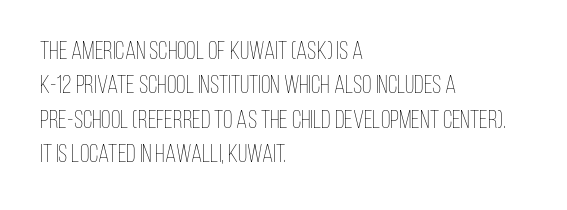
Spacing between characters is what you'd get straight out of the box. The passage shown is not underscored anywhere. The lines in this sample share a left origin and differ only in where they stop. The lines sit at an ordinary, default distance from one another. Is the type heavy? It reads as light-to-regular instead.
